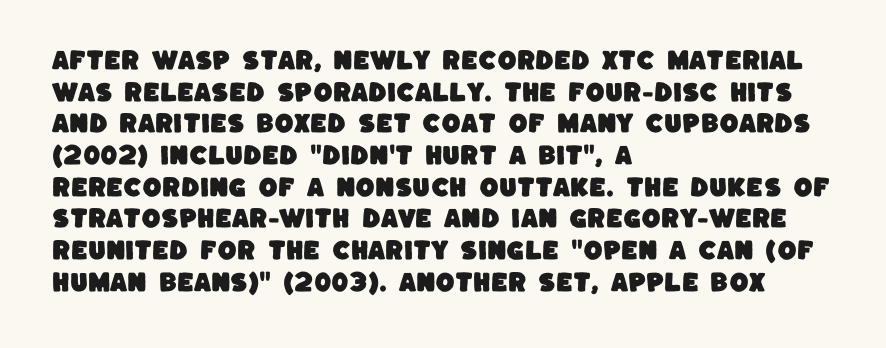
Typeset ragged right — the left edge is the straight one. In terms of letterspacing, this is plain default setting. Lines of text with bare space underneath. Horizontal bands of white between lines are of average thickness.
